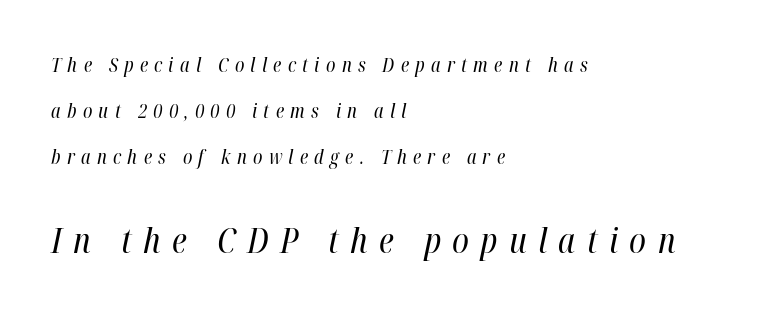
Q: Is the text bold? A: No.
Q: Is the text italic (slanted)? A: Yes, it leans right by about 12 degrees.
Q: Is the text underlined? A: No.
Q: How is the paragraph aligned? A: Left-aligned.
Q: Is the spacing between letters normal or unusually wide? A: Unusually wide.
Q: Is the spacing between lines tight, normal or loose? A: Loose.
Q: Which block of text is set in a larger size, the first (top) or the second (bottom)? A: The second (bottom) one.
Q: Width (condensed, normal, or wide)? A: Condensed.
Q: Stroke contrast? A: High.
Q: x-height? A: Medium.
Q: Monospaced? A: No.
